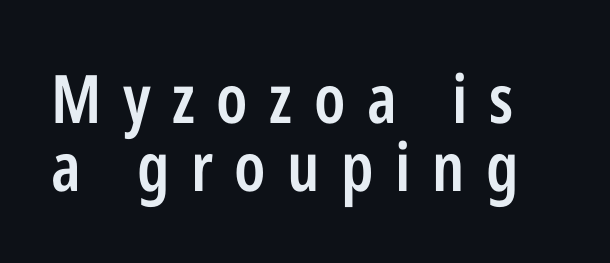
The image shows 67 px semibold, condensed sans-serif type, upright; set tight line spacing (1.02x), unusually wide letter spacing (+0.32 em), not underlined; low stroke contrast and a medium x-height.
